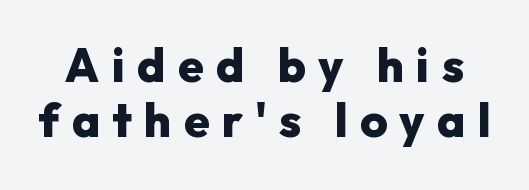
The face used here has the dense, thick strokes of a bold. Does the type have serifs? No, each stem ends abruptly. The typography opts for an upright posture over an oblique one. How are the letters spaced? Widely, with obvious added tracking. The words here are not underlined. The face used here is proportionally spaced, like ordinary book or web type.
